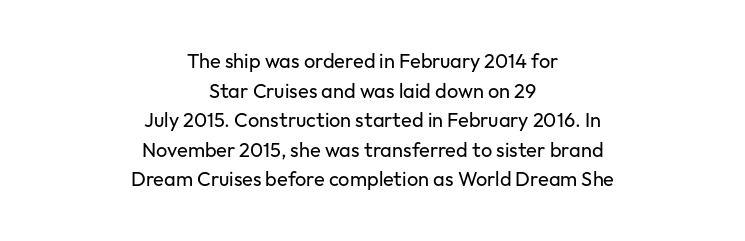
{"italic": "no", "bold": "no", "underline": "no", "align": "center", "line_spacing": "normal", "line_spacing_ratio": 1.48, "letter_spacing": "normal", "letter_spacing_em": 0.0, "glyph_px": 20}
